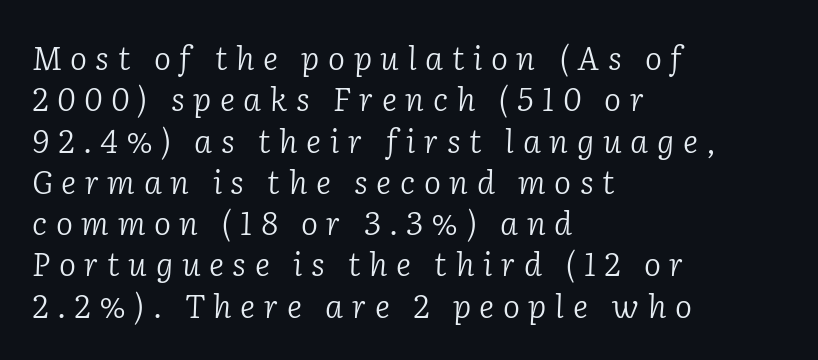
{"serif": "yes", "italic": "yes", "lean": "right", "slant_degrees": 2, "bold": "no", "weight": "light", "width": "normal", "stroke_contrast": "low", "x_height": "medium", "monospaced": "no", "underline": "no", "align": "left", "line_spacing": "normal", "line_spacing_ratio": 1.29, "letter_spacing": "wide", "letter_spacing_em": 0.27, "glyph_px": 32}
